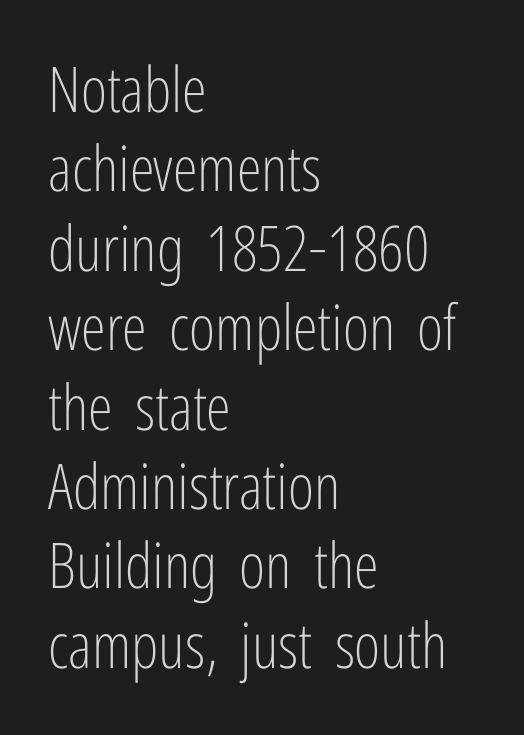
Is this a fixed-width face? No — the glyphs have proportional, varying widths. This sample is left-justified, so line endings fall wherever the words run out. The string is rendered with underlining switched off. Reading down the column, the eye jumps a familiar distance to each next line. Designer's note — italics off, roman on.
